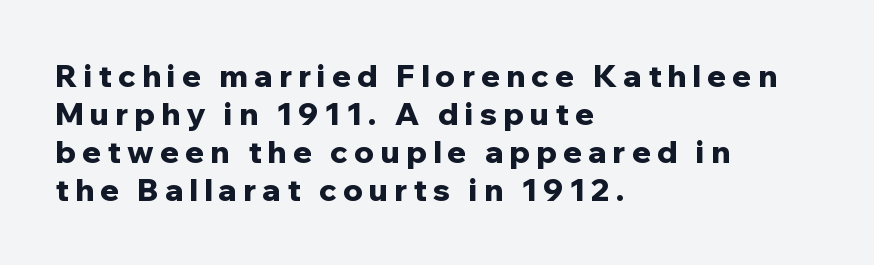
Nobody drew a line under any word here. The letters advance in unequal steps, a hallmark of proportional type. The type sits square on the baseline with zero lean. How heavy is the stroke? Heavy — this is a bold. This rendering widens character spacing well past its baseline value.
